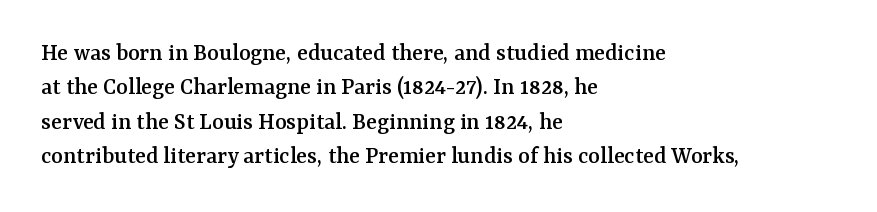
The image shows 25 px text type, upright; set left-aligned, normal line spacing (1.38x), normal letter spacing, not underlined.
